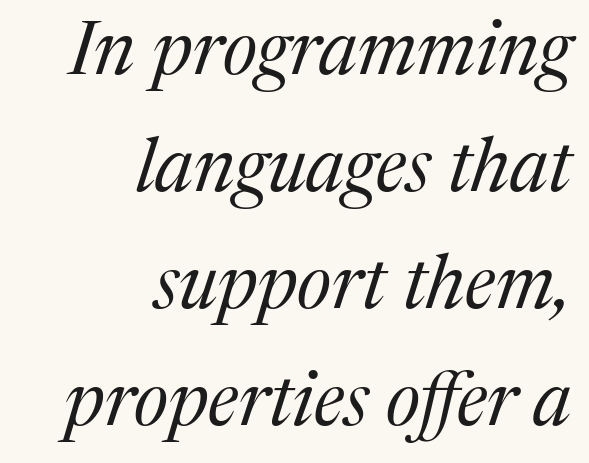
{"serif": "yes", "italic": "yes", "lean": "right", "slant_degrees": 17, "bold": "no", "weight": "regular", "width": "normal", "stroke_contrast": "medium", "x_height": "medium", "monospaced": "no", "underline": "no", "align": "right", "line_spacing": "normal", "line_spacing_ratio": 1.56, "letter_spacing": "normal", "letter_spacing_em": 0.0, "glyph_px": 75}
